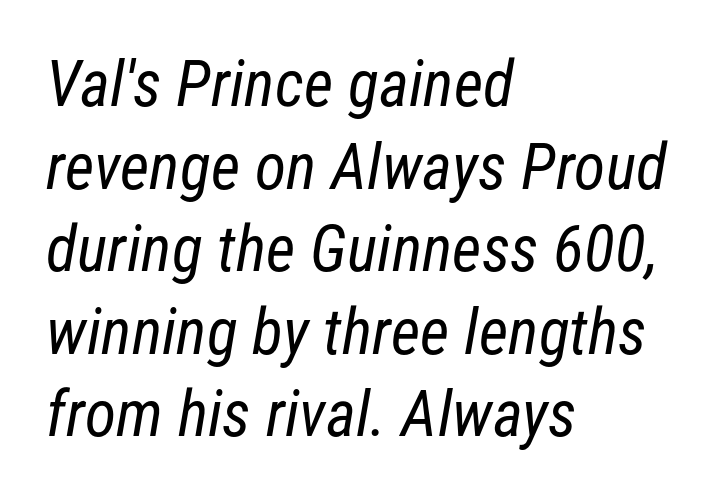
{"serif": "no", "bold": "no", "weight": "regular", "width": "condensed", "stroke_contrast": "low", "x_height": "medium", "monospaced": "no", "underline": "no", "align": "left", "line_spacing": "normal", "line_spacing_ratio": 1.29, "letter_spacing": "normal", "letter_spacing_em": 0.0, "glyph_px": 64}
